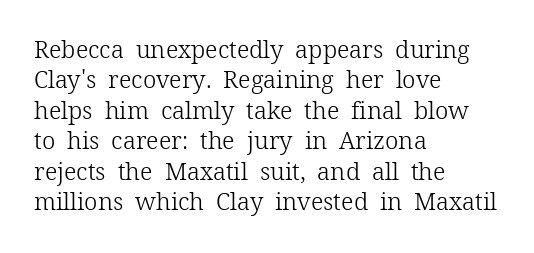
{"italic": "no", "bold": "no", "underline": "no", "align": "left", "line_spacing": "normal", "line_spacing_ratio": 1.27, "letter_spacing": "normal", "letter_spacing_em": 0.0, "glyph_px": 24}
